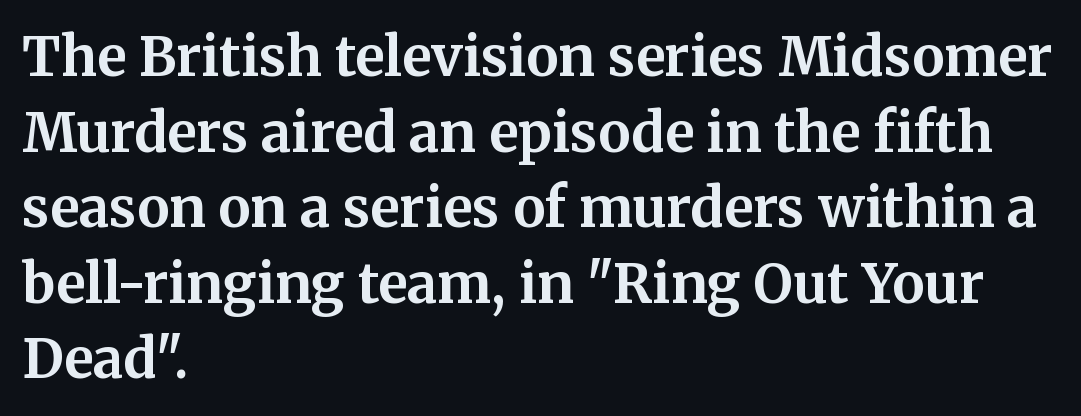
The image shows 54 px bold serif type, upright; set left-aligned, normal line spacing (1.4x), normal letter spacing, not underlined; medium stroke contrast and a medium x-height.
